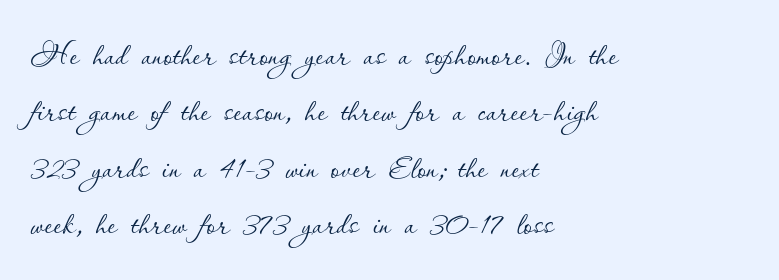
The image shows 44 px thin type; set left-aligned, normal line spacing (1.28x), normal letter spacing, not underlined; low stroke contrast and a small x-height.
